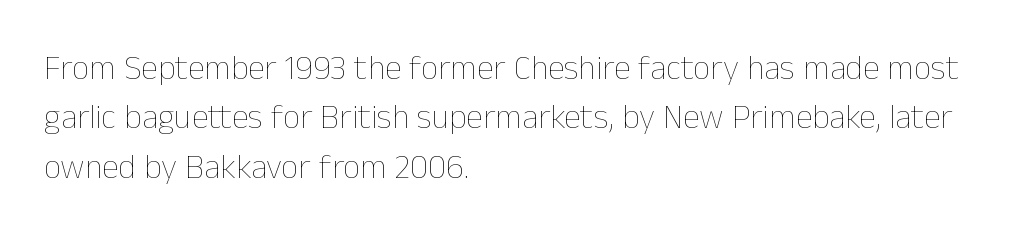
The image shows 34 px thin type, upright; set left-aligned, normal line spacing (1.45x), normal letter spacing, not underlined; low stroke contrast and a medium x-height.
